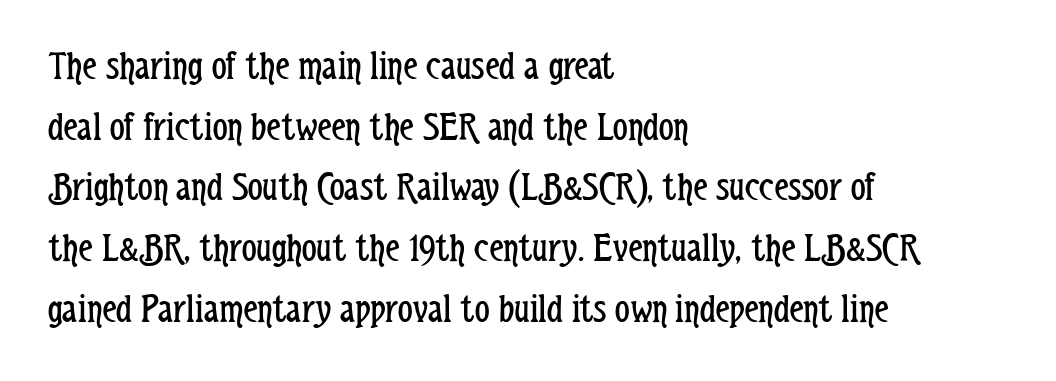
The image shows 41 px regular-weight, condensed sans-serif type, upright; set left-aligned, normal line spacing (1.48x), normal letter spacing, not underlined; low stroke contrast and a medium x-height.
